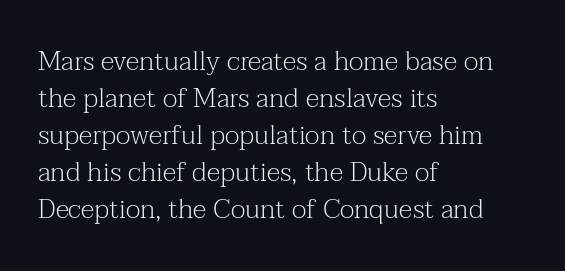
Q: Is the text bold? A: No.
Q: Is the text italic (slanted)? A: No, it is upright.
Q: Is the text underlined? A: No.
Q: How is the paragraph aligned? A: Left-aligned.
Q: Is the spacing between letters normal or unusually wide? A: Normal.
Q: Is the spacing between lines tight, normal or loose? A: Normal.
